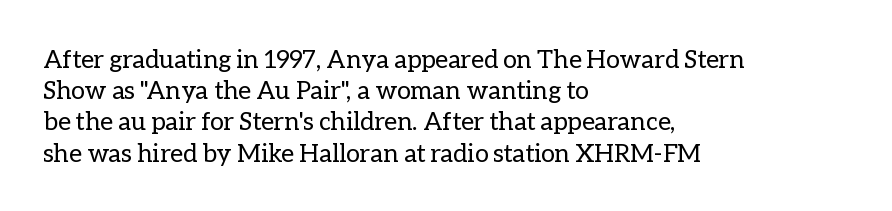
Q: Is the text bold? A: No.
Q: Is the text italic (slanted)? A: No, it is upright.
Q: Is the text underlined? A: No.
Q: How is the paragraph aligned? A: Left-aligned.
Q: Is the spacing between letters normal or unusually wide? A: Normal.
Q: Is the spacing between lines tight, normal or loose? A: Normal.
